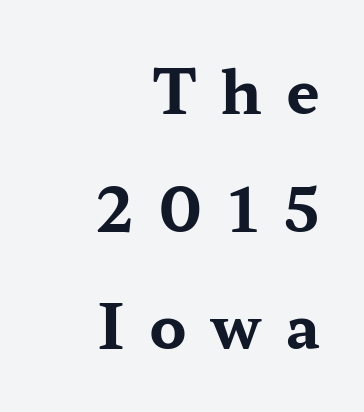
Q: Is the text bold? A: Yes.
Q: Is the text italic (slanted)? A: No, it is upright.
Q: Is the typeface a serif or a sans-serif typeface? A: Serif.
Q: Is the text underlined? A: No.
Q: How is the paragraph aligned? A: Right-aligned.
Q: Is the spacing between letters normal or unusually wide? A: Unusually wide.
Q: Is the spacing between lines tight, normal or loose? A: Loose.
Q: Width (condensed, normal, or wide)? A: Wide.
Q: Stroke contrast? A: Medium.
Q: x-height? A: Medium.
Q: Monospaced? A: No.
